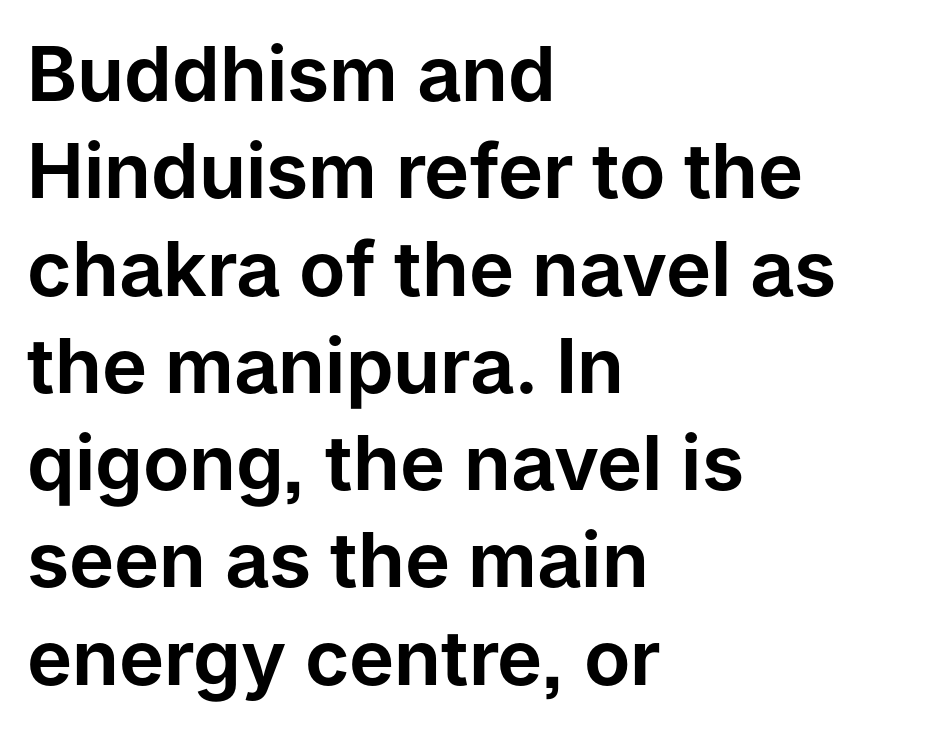
Q: Is the text italic (slanted)? A: No, it is upright.
Q: Is the typeface a serif or a sans-serif typeface? A: Sans-serif.
Q: Is the text underlined? A: No.
Q: How is the paragraph aligned? A: Left-aligned.
Q: Is the spacing between letters normal or unusually wide? A: Normal.
Q: Is the spacing between lines tight, normal or loose? A: Normal.
Q: Width (condensed, normal, or wide)? A: Normal.
Q: Stroke contrast? A: Low.
Q: x-height? A: Medium.
Q: Monospaced? A: No.
